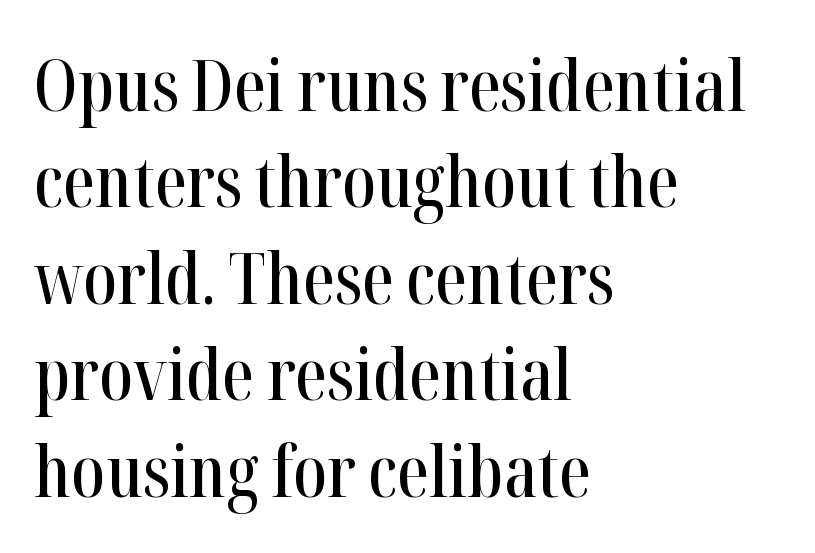
The image shows 72 px condensed serif type, upright; set left-aligned, normal line spacing (1.34x), normal letter spacing, not underlined; high stroke contrast and a medium x-height.
